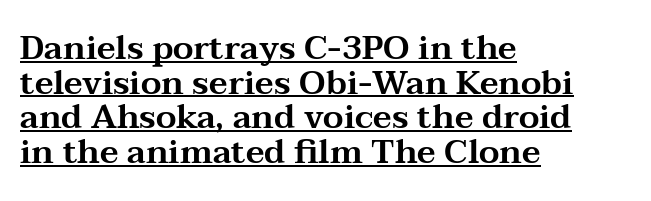
{"serif": "yes", "italic": "no", "width": "wide", "stroke_contrast": "medium", "x_height": "medium", "monospaced": "no", "underline": "yes", "align": "left", "line_spacing": "tight", "line_spacing_ratio": 1.05, "letter_spacing": "normal", "letter_spacing_em": 0.0, "glyph_px": 33}
